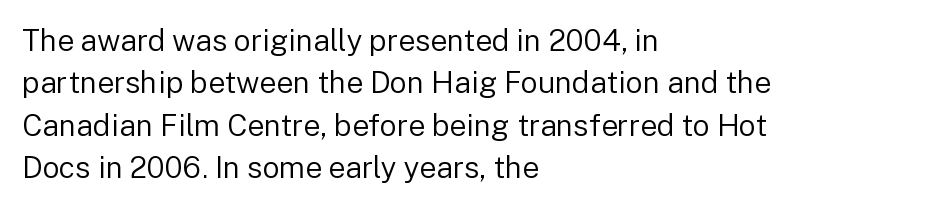
The image shows 30 px regular-weight sans-serif type, upright; set left-aligned, normal line spacing (1.41x), normal letter spacing, not underlined; low stroke contrast and a medium x-height.
